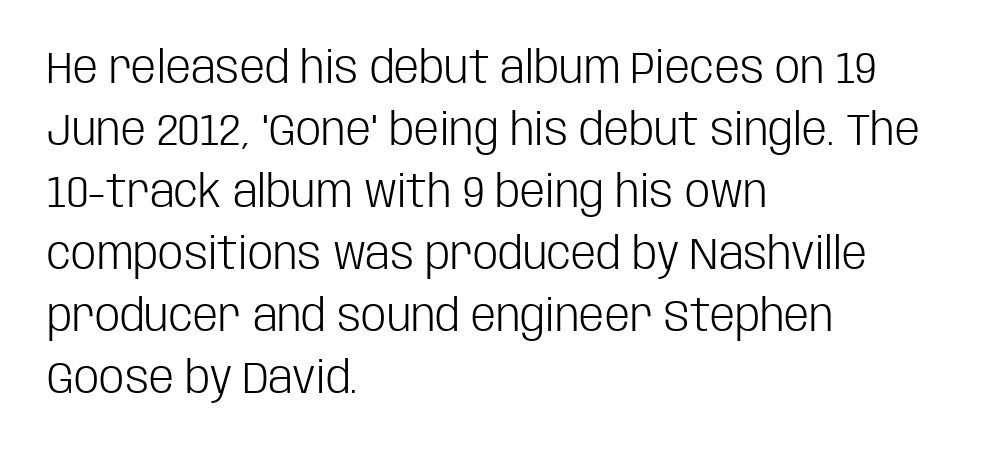
{"serif": "no", "italic": "no", "bold": "no", "weight": "light", "width": "condensed", "stroke_contrast": "low", "x_height": "large", "monospaced": "no", "underline": "no", "align": "left", "line_spacing": "normal", "line_spacing_ratio": 1.38, "letter_spacing": "normal", "letter_spacing_em": 0.0, "glyph_px": 45}
